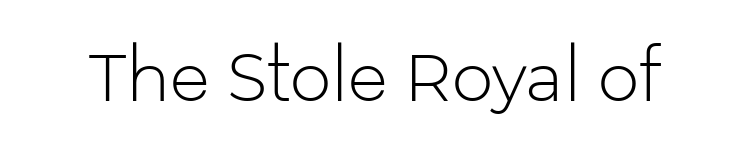
Q: Is the text bold? A: No.
Q: Is the text italic (slanted)? A: No, it is upright.
Q: Is the typeface a serif or a sans-serif typeface? A: Sans-serif.
Q: Is the text underlined? A: No.
Q: Is the spacing between letters normal or unusually wide? A: Normal.
Q: Width (condensed, normal, or wide)? A: Normal.
Q: Stroke contrast? A: Low.
Q: x-height? A: Medium.
Q: Monospaced? A: No.
